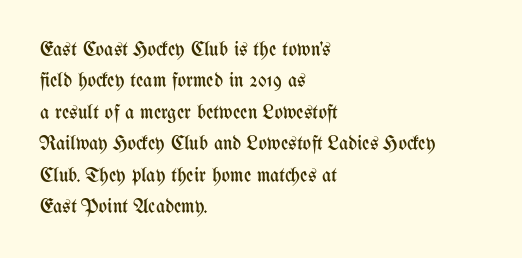
Q: Is the text bold? A: No.
Q: Is the text italic (slanted)? A: No, it is upright.
Q: Is the text underlined? A: No.
Q: How is the paragraph aligned? A: Left-aligned.
Q: Is the spacing between letters normal or unusually wide? A: Normal.
Q: Is the spacing between lines tight, normal or loose? A: Normal.
